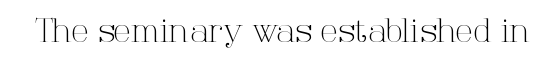
The letters stand straight up with perfectly vertical stems. The face used here is proportionally spaced, like ordinary book or web type. The letters sit at their default tracking, neither squeezed nor spread. These glyphs show unthickened strokes, regular width or finer. Examine the stroke ends and you'll spot serifs. A clean baseline with only descenders dipping below it.
